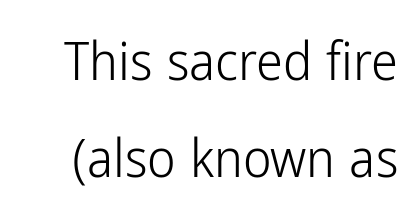
Q: Is the text bold? A: No.
Q: Is the text italic (slanted)? A: No, it is upright.
Q: Is the typeface a serif or a sans-serif typeface? A: Sans-serif.
Q: Is the text underlined? A: No.
Q: Is the spacing between letters normal or unusually wide? A: Normal.
Q: Width (condensed, normal, or wide)? A: Condensed.
Q: Stroke contrast? A: Low.
Q: x-height? A: Medium.
Q: Monospaced? A: No.
